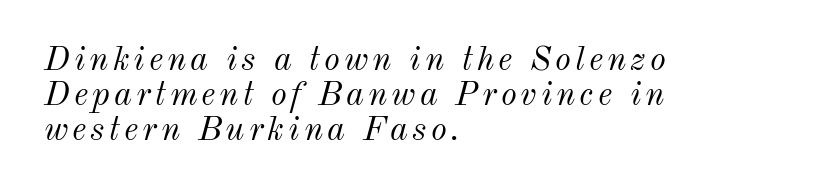
{"italic": "yes", "lean": "right", "slant_degrees": 12, "bold": "no", "weight": "light", "width": "normal", "stroke_contrast": "medium", "x_height": "small", "monospaced": "no", "underline": "no", "align": "left", "line_spacing": "tight", "line_spacing_ratio": 1.03, "glyph_px": 34}
